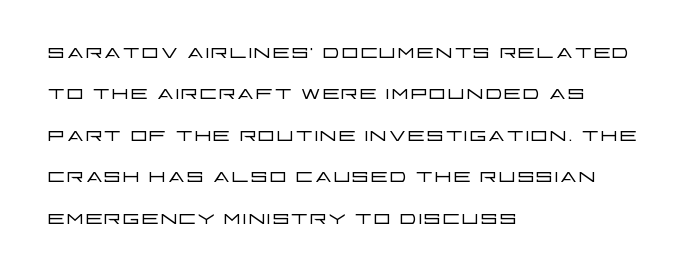
The image shows 28 px light, wide sans-serif type, upright; set left-aligned, normal line spacing (1.48x), normal letter spacing, not underlined; low stroke contrast and a large x-height.
